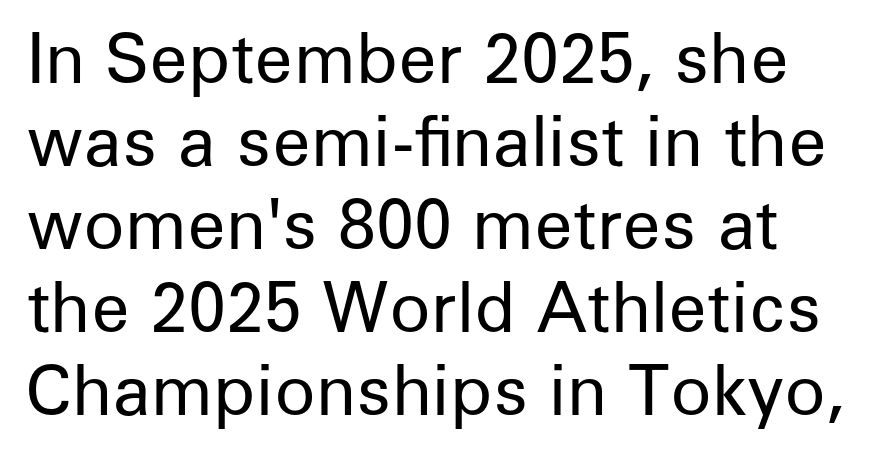
The image shows 68 px regular-weight sans-serif type, upright; set line spacing 1.22x, normal letter spacing, not underlined; low stroke contrast and a medium x-height.
